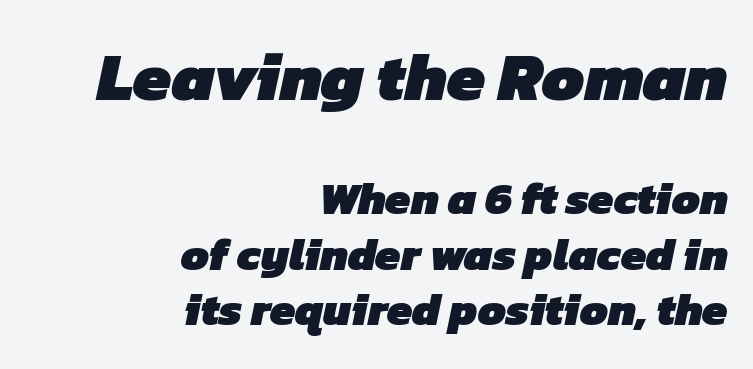
The image shows 68 px heavy sans-serif type; set right-aligned, line spacing 1.24x, normal letter spacing, not underlined; the first (top) block is 1.51x larger; low stroke contrast and a medium x-height.
